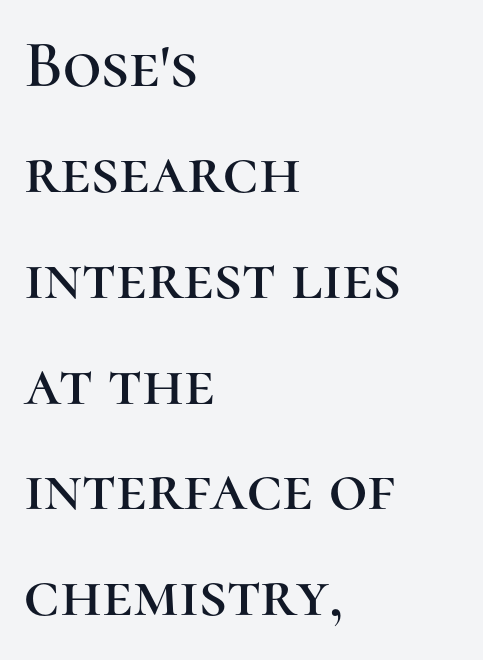
{"serif": "yes", "italic": "no", "width": "normal", "stroke_contrast": "high", "x_height": "medium", "monospaced": "no", "underline": "no", "align": "left", "line_spacing": "normal", "line_spacing_ratio": 1.58, "letter_spacing": "normal", "letter_spacing_em": 0.0, "glyph_px": 67}
